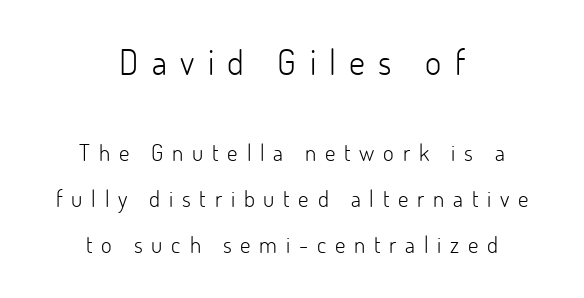
Q: Is the text bold? A: No.
Q: Is the text italic (slanted)? A: No, it is upright.
Q: Is the typeface a serif or a sans-serif typeface? A: Sans-serif.
Q: Is the text underlined? A: No.
Q: How is the paragraph aligned? A: Centered.
Q: Is the spacing between letters normal or unusually wide? A: Unusually wide.
Q: Is the spacing between lines tight, normal or loose? A: Loose.
Q: Which block of text is set in a larger size, the first (top) or the second (bottom)? A: The first (top) one.
Q: Width (condensed, normal, or wide)? A: Normal.
Q: Stroke contrast? A: Low.
Q: x-height? A: Small.
Q: Monospaced? A: No.
